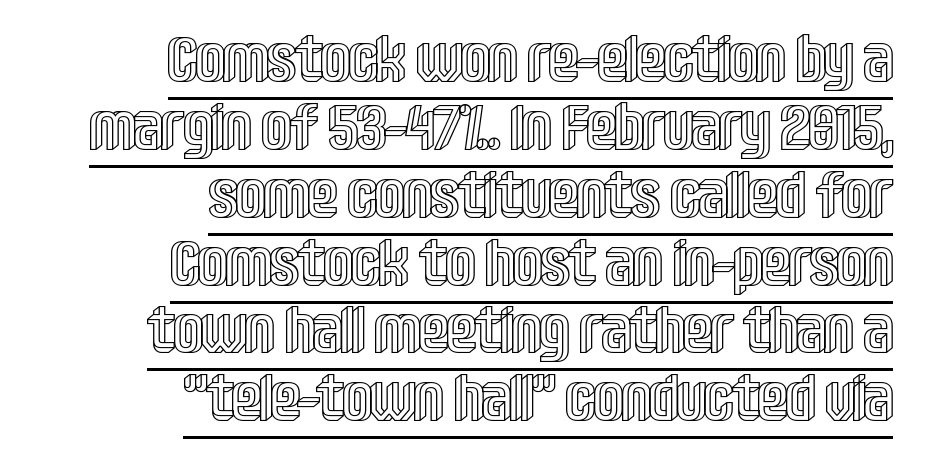
Line spacing here is tight. Proportional: the letters do not fall into vertical columns. Rendered with straight, roman letterforms. Compared with typical body copy, the letter spacing here is the same. Which margin do the lines hug? The right one — the left edge is uneven.
